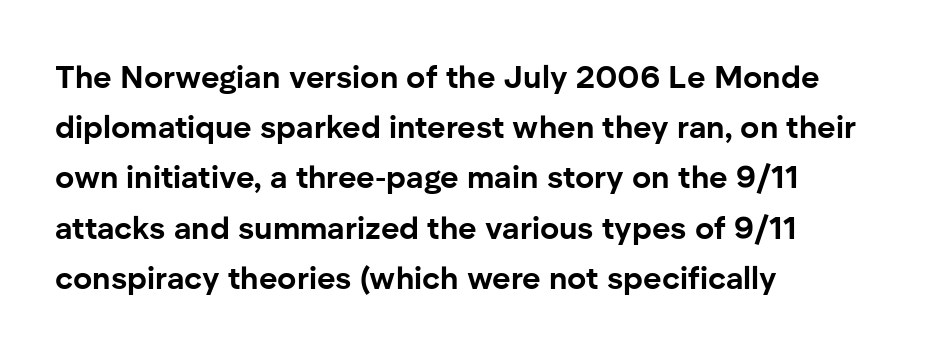
{"serif": "no", "italic": "no", "bold": "yes", "weight": "bold", "width": "normal", "stroke_contrast": "low", "x_height": "medium", "monospaced": "no", "underline": "no", "align": "left", "line_spacing": "normal", "line_spacing_ratio": 1.57, "letter_spacing": "normal", "letter_spacing_em": 0.0, "glyph_px": 32}
